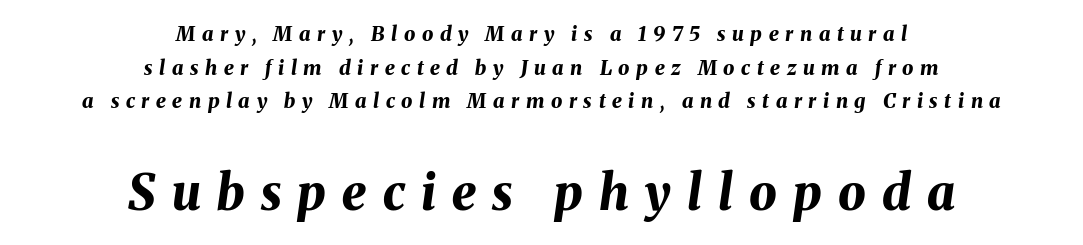
{"italic": "yes", "lean": "right", "slant_degrees": 8, "bold": "yes", "weight": "bold", "width": "normal", "stroke_contrast": "medium", "x_height": "medium", "monospaced": "no", "underline": "no", "align": "center", "line_spacing": "normal", "line_spacing_ratio": 1.68, "letter_spacing": "wide", "letter_spacing_em": 0.33, "larger_block": "second", "size_ratio": 2.45, "glyph_px": 49}
